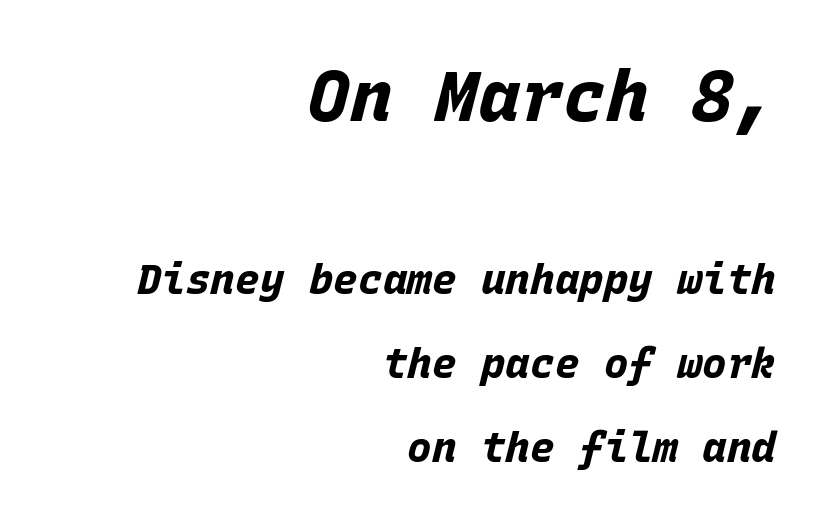
The image shows 71 px bold type, italic (leaning right), monospaced; set right-aligned, loose line spacing (2.05x), normal letter spacing, not underlined; the first (top) block is 1.73x larger; low stroke contrast and a large x-height.
